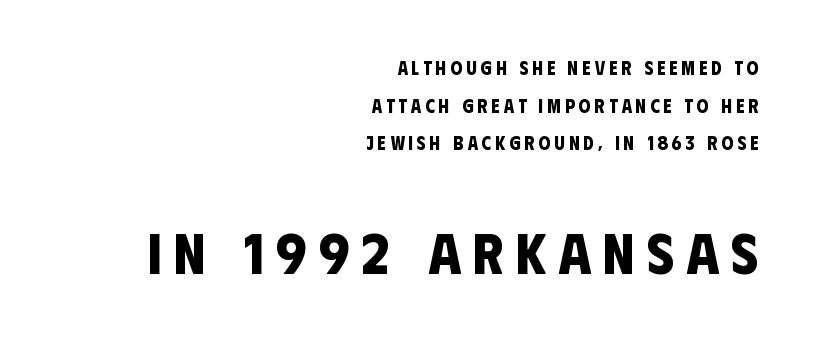
The image shows 58 px bold, condensed sans-serif type; set right-aligned, loose line spacing (1.98x), unusually wide letter spacing (+0.21 em), not underlined; the second (bottom) block is 3.05x larger; low stroke contrast and a large x-height.
